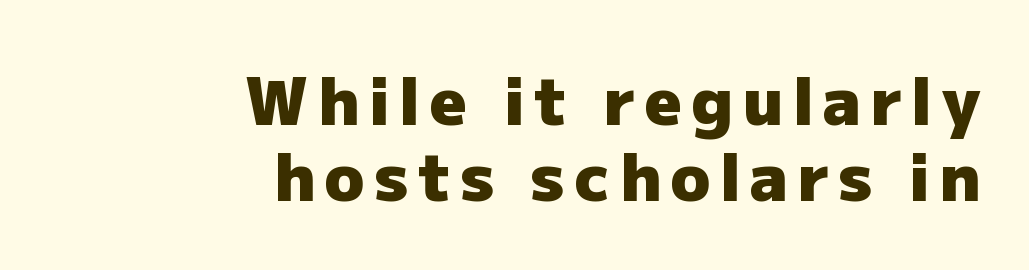
One-word summary of the alignment: right. Strong, thick strokes mark this as bold type. The lettering holds an erect, upright posture throughout. Quick note: underline off.
